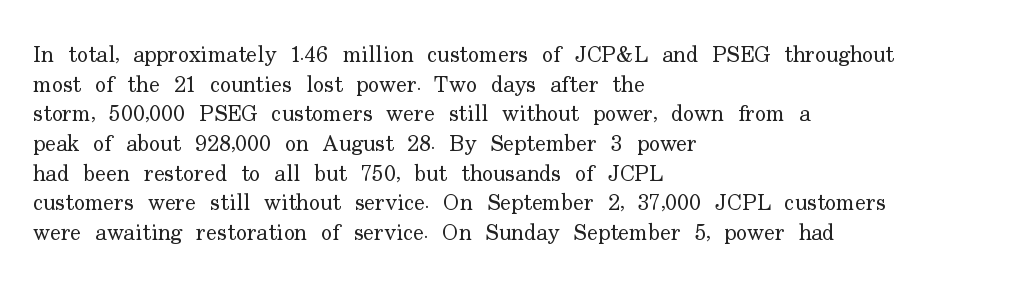
The image shows 23 px text type, upright; set left-aligned, normal line spacing (1.29x), normal letter spacing, not underlined.
